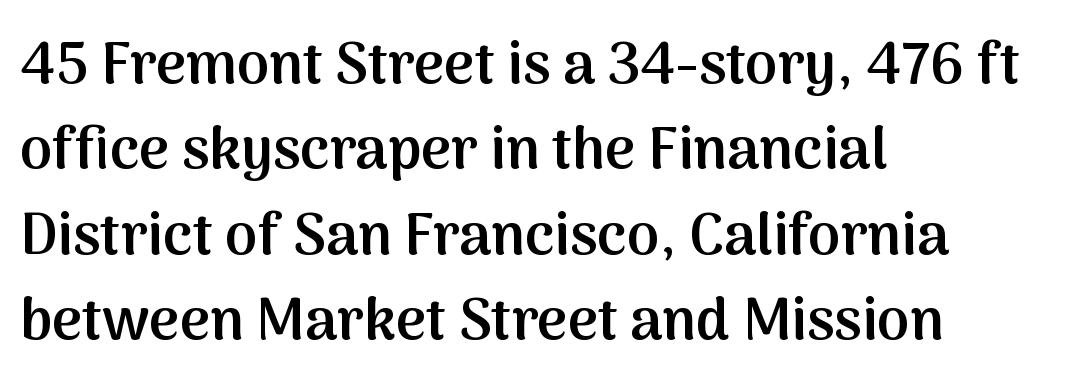
Type style note: lacks serifs. Rule under the text: the space is simply empty. The letters sit at their default tracking, neither squeezed nor spread. These lines carry some extra weight — a demibold, not a full bold.
